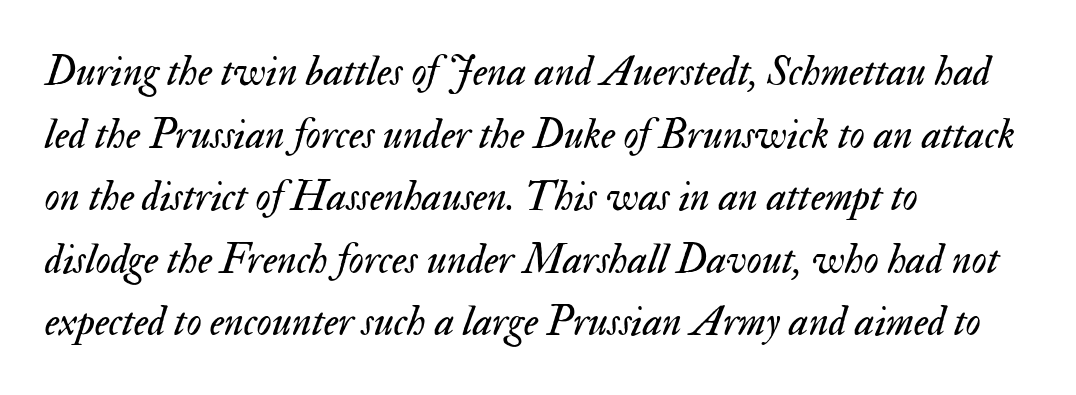
{"italic": "yes", "lean": "right", "slant_degrees": 17, "bold": "no", "weight": "regular", "width": "normal", "stroke_contrast": "medium", "x_height": "small", "monospaced": "no", "underline": "no", "align": "left", "line_spacing": "normal", "line_spacing_ratio": 1.49, "letter_spacing": "normal", "letter_spacing_em": 0.0, "glyph_px": 42}
